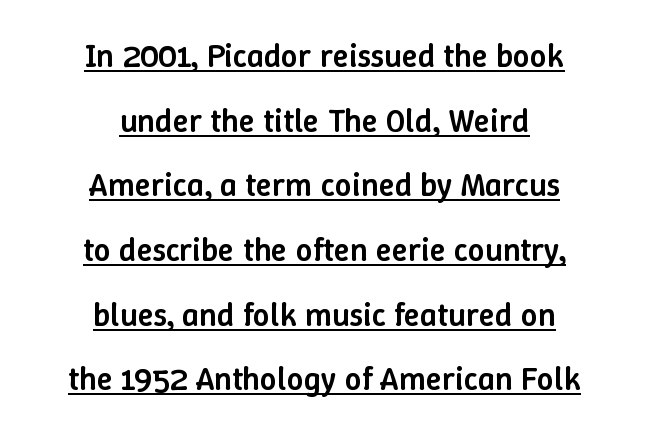
Horizontal bands of white between lines are thick stripes. The lettering stays uniformly vertical, giving the passage a roman look. The face used here appears with an underline applied. A typesetter would call this proportional, since set widths differ per character. Firm but not heavy-handed strokes: this text is semibold. Letter spacing: default.
